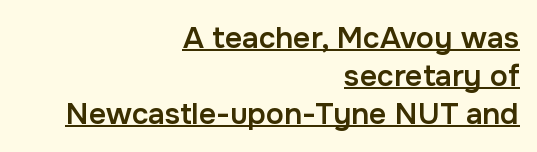
The type is set solid horizontally, with unmodified tracking. The face used here is proportionally spaced, like ordinary book or web type. A baseline rule has been typeset under these characters. Letterform terminals end flat and unadorned throughout the passage. Typeset ragged left — the right edge is the straight one. What's the leading like? Ordinary, nothing unusual.
